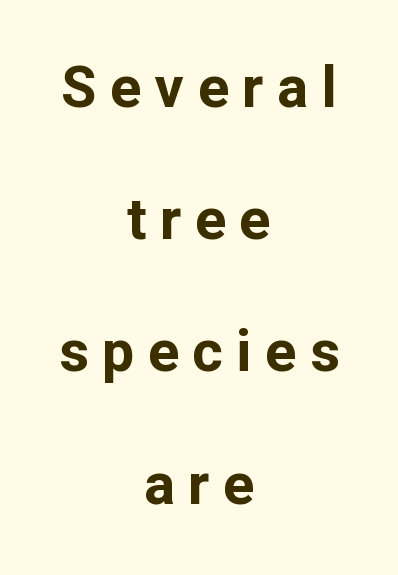
Its strokes are broad and dark, the hallmark of bold type. In terms of letterform style, serifs are entirely absent. Beneath every word, the page is bare. Centered paragraph, ragged on both sides.
